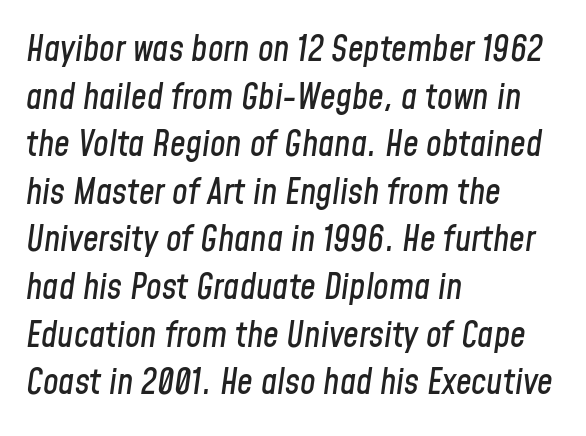
{"italic": "yes", "lean": "right", "slant_degrees": 8, "width": "condensed", "stroke_contrast": "low", "x_height": "medium", "monospaced": "no", "underline": "no", "align": "left", "line_spacing": "normal", "line_spacing_ratio": 1.36, "letter_spacing": "normal", "letter_spacing_em": 0.0, "glyph_px": 35}
